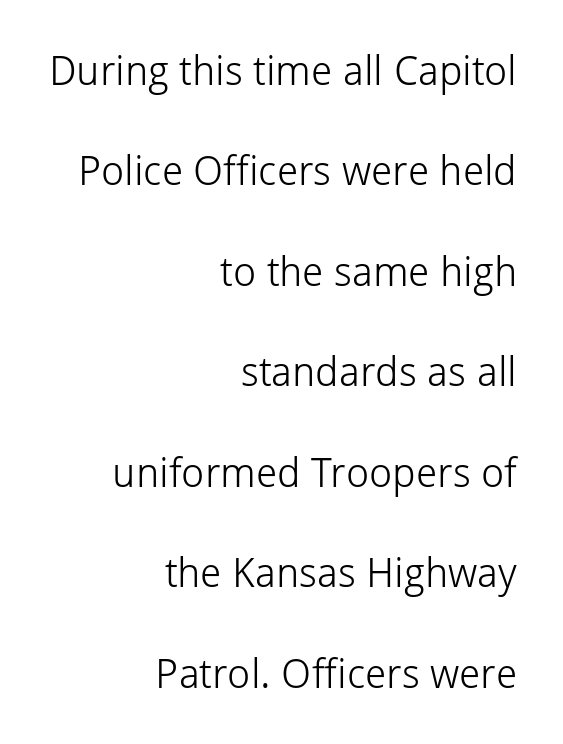
This rendering leaves character spacing at its baseline value. Type style note: lacks serifs. Tall strokes in this sample are plumb rather than angled. No extra ink here — the face is not bold. The rag falls on the left side of this text block. This sample trades compactness for vertical openness between lines.
